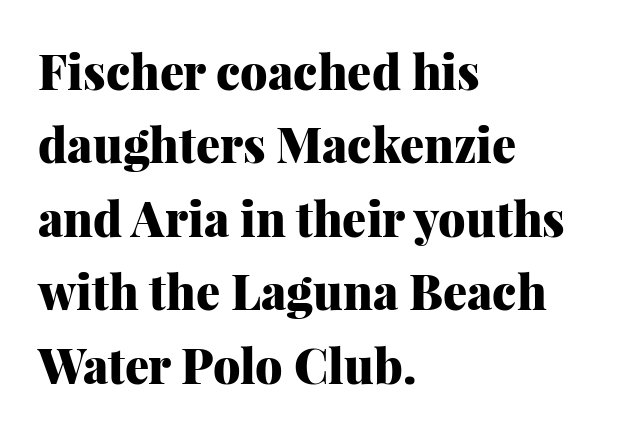
Q: Is the text bold? A: Yes.
Q: Is the text italic (slanted)? A: No, it is upright.
Q: Is the typeface a serif or a sans-serif typeface? A: Serif.
Q: Is the text underlined? A: No.
Q: How is the paragraph aligned? A: Left-aligned.
Q: Is the spacing between letters normal or unusually wide? A: Normal.
Q: Is the spacing between lines tight, normal or loose? A: Normal.
Q: Width (condensed, normal, or wide)? A: Normal.
Q: Stroke contrast? A: Medium.
Q: x-height? A: Medium.
Q: Monospaced? A: No.
